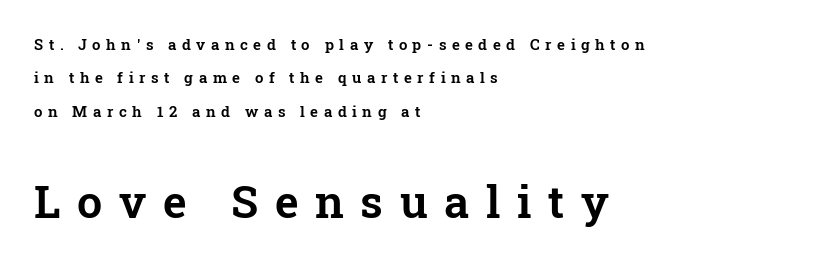
The image shows 45 px serif type, upright; set left-aligned, loose line spacing (2.22x), unusually wide letter spacing (+0.37 em), not underlined; the second (bottom) block is 3.0x larger; low stroke contrast and a medium x-height.
